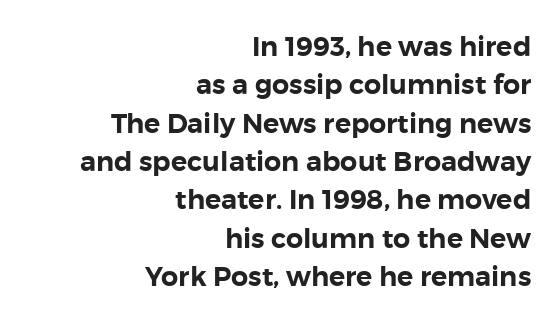
Only glyphs here, with clear space below each row. Ordinary non-slanted type is in use. Baseline-to-baseline distance is the conventional proportion of letter height. A typesetter would call this zero additional tracking.
